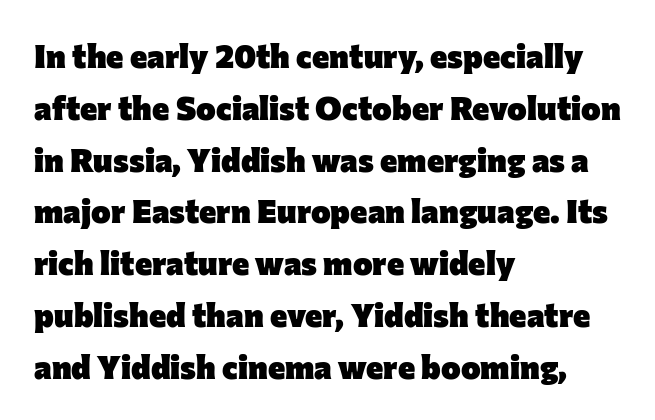
{"serif": "no", "italic": "no", "bold": "yes", "weight": "heavy", "width": "normal", "stroke_contrast": "low", "x_height": "medium", "monospaced": "no", "underline": "no", "align": "left", "line_spacing": "normal", "line_spacing_ratio": 1.57, "letter_spacing": "normal", "letter_spacing_em": 0.0, "glyph_px": 33}
